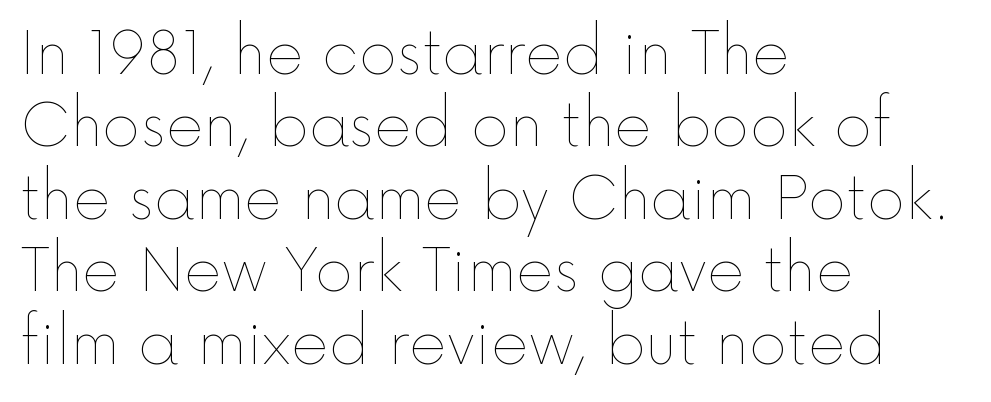
{"italic": "no", "bold": "no", "weight": "thin", "width": "normal", "x_height": "medium", "monospaced": "no", "underline": "no", "align": "left", "line_spacing": "normal", "line_spacing_ratio": 1.25, "letter_spacing": "normal", "letter_spacing_em": 0.0, "glyph_px": 58}
